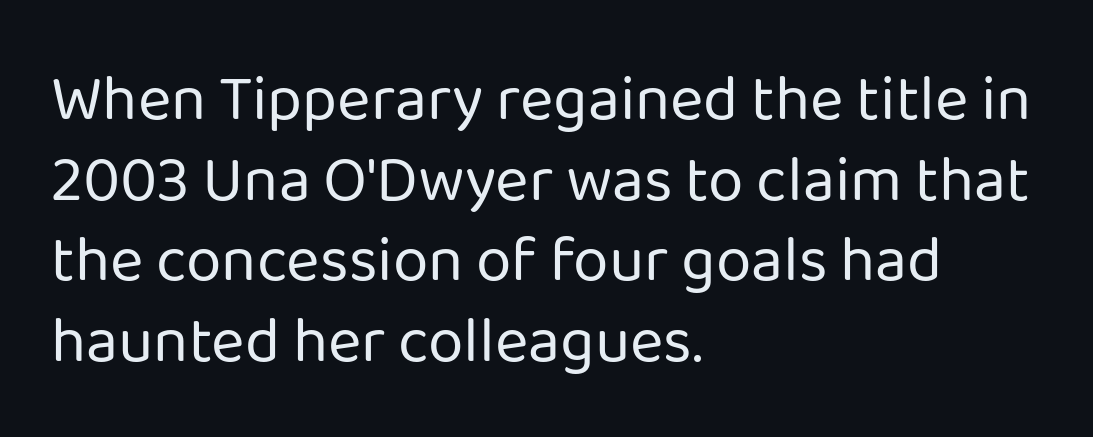
The compositor pushed each line to the left boundary. The letters advance in unequal steps, a hallmark of proportional type. The letters stand straight up with perfectly vertical stems. Each stroke keeps to a modest, everyday thickness or less.
